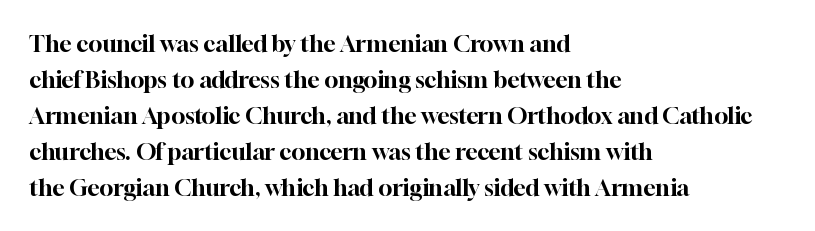
{"italic": "no", "underline": "no", "align": "left", "line_spacing": "normal", "line_spacing_ratio": 1.56, "letter_spacing": "normal", "letter_spacing_em": 0.0, "glyph_px": 23}
